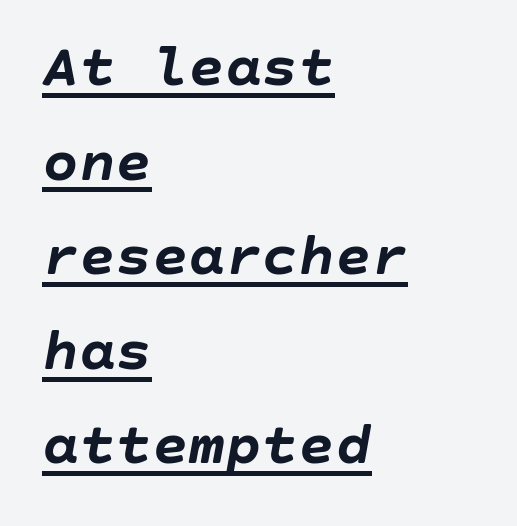
Q: Is the text bold? A: Yes.
Q: Is the text italic (slanted)? A: Yes, it leans right by about 10 degrees.
Q: Is the text underlined? A: Yes.
Q: How is the paragraph aligned? A: Left-aligned.
Q: Is the spacing between letters normal or unusually wide? A: Normal.
Q: Is the spacing between lines tight, normal or loose? A: Normal.
Q: Width (condensed, normal, or wide)? A: Normal.
Q: Stroke contrast? A: Low.
Q: x-height? A: Large.
